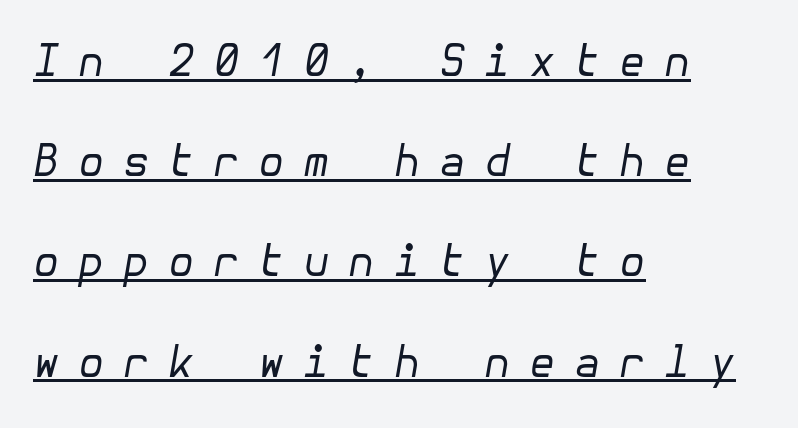
{"italic": "yes", "lean": "right", "slant_degrees": 10, "bold": "no", "weight": "regular", "width": "normal", "stroke_contrast": "low", "x_height": "medium", "underline": "yes", "align": "left", "line_spacing": "loose", "line_spacing_ratio": 2.33, "letter_spacing": "wide", "letter_spacing_em": 0.43, "glyph_px": 43}
